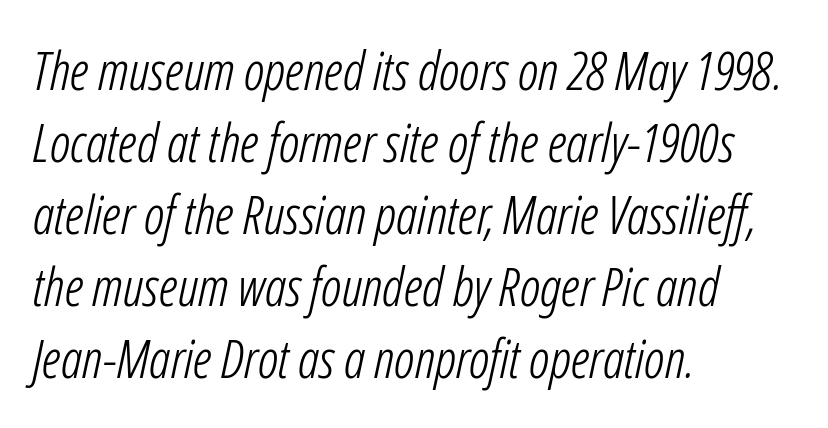
Bare-footed words on every line. Proportional: the letters do not fall into vertical columns. Compared with typical paragraphs, the rows here are spaced about the same. The passage shown is not bold in any degree. Horizontally, the lines are justified to the leading edge only. An italicized treatment has been applied to the whole sample.
